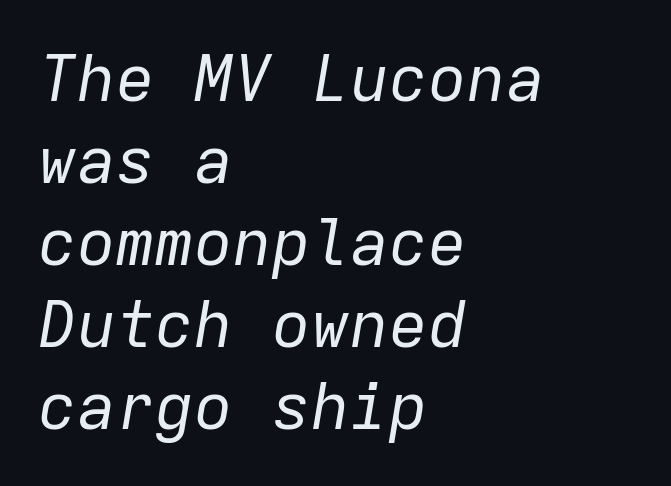
Q: Is the text bold? A: No.
Q: Is the text italic (slanted)? A: Yes, it leans right by about 9 degrees.
Q: Is the text underlined? A: No.
Q: How is the paragraph aligned? A: Left-aligned.
Q: Is the spacing between letters normal or unusually wide? A: Normal.
Q: Is the spacing between lines tight, normal or loose? A: Normal.
Q: Width (condensed, normal, or wide)? A: Normal.
Q: Stroke contrast? A: Low.
Q: x-height? A: Medium.
Q: Monospaced? A: Yes.
